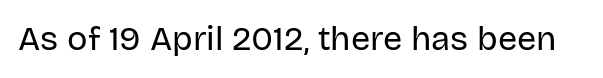
Q: Is the text bold? A: No.
Q: Is the text italic (slanted)? A: No, it is upright.
Q: Is the typeface a serif or a sans-serif typeface? A: Sans-serif.
Q: Is the text underlined? A: No.
Q: Is the spacing between letters normal or unusually wide? A: Normal.
Q: Width (condensed, normal, or wide)? A: Normal.
Q: Stroke contrast? A: Low.
Q: x-height? A: Large.
Q: Monospaced? A: No.
